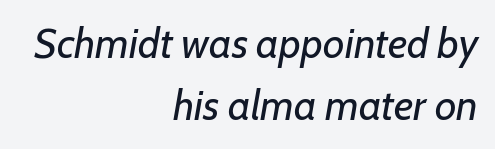
No extra tracking has been applied to these lines. These glyphs show unthickened strokes, regular width or finer. The baseline area is clear. The passage is arranged like a letterhead date or caption credit — flush right. These lines were composed using italics. Looks like regular typesetting: each glyph gets only the width it needs.
